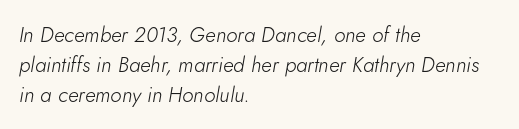
The image shows 21 px text type, italic (leaning right); set left-aligned, normal line spacing (1.42x), normal letter spacing, not underlined.
